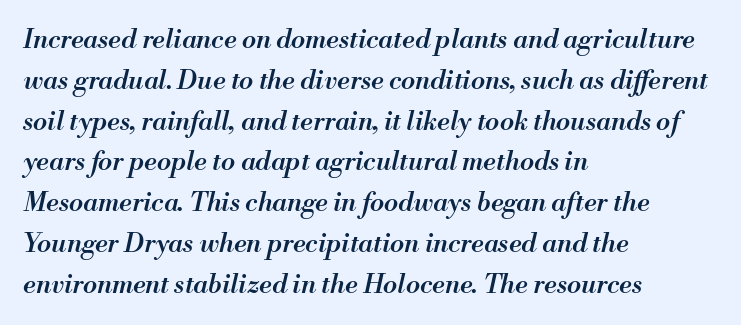
Q: Is the text bold? A: Semi-bold.
Q: Is the text italic (slanted)? A: Yes, it leans right by about 13 degrees.
Q: Is the text underlined? A: No.
Q: How is the paragraph aligned? A: Left-aligned.
Q: Is the spacing between letters normal or unusually wide? A: Normal.
Q: Is the spacing between lines tight, normal or loose? A: Normal.
